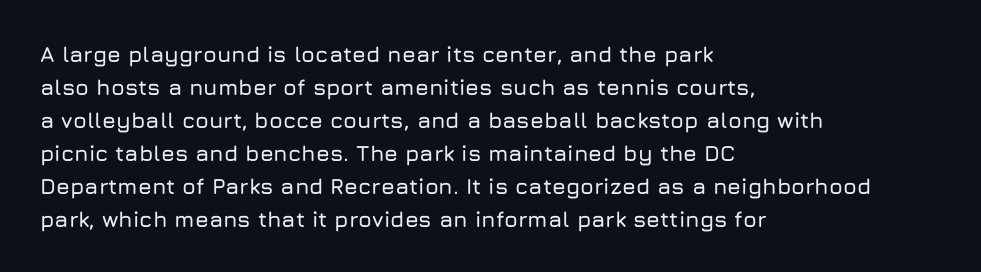
The image shows 22 px text type, upright; set left-aligned, normal line spacing (1.5x), normal letter spacing, not underlined.
